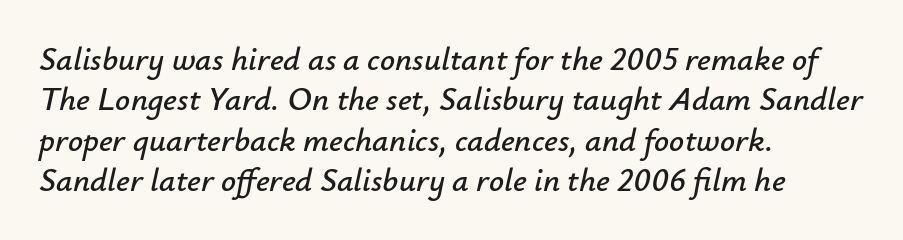
The image shows 33 px text type, italic (leaning right); set left-aligned, line spacing 1.22x, normal letter spacing, not underlined; low stroke contrast and a small x-height.
